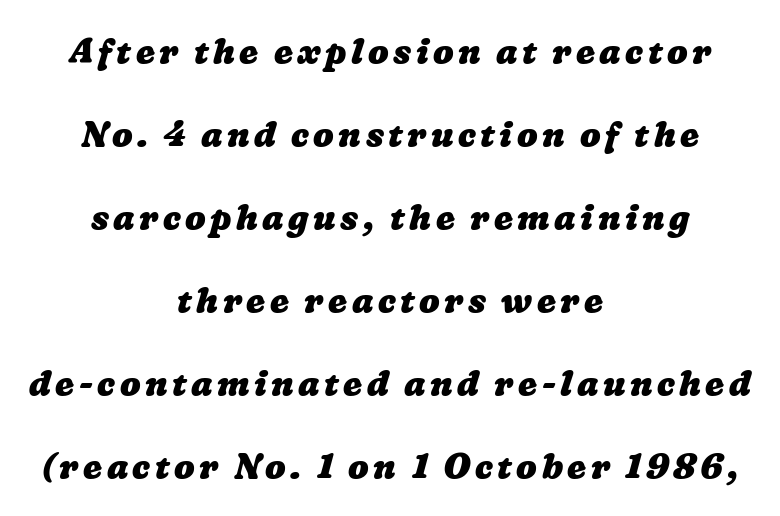
This sample has the flowing, uneven cadence of proportional lettering. These words are printed bold, with thick strokes throughout. The vertical gap from one line to the next is large. The compositor balanced each line on the midline. Lines of text with bare space underneath.
